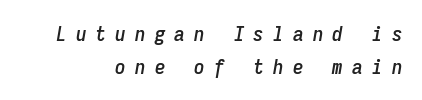
The image shows 21 px text type, italic (leaning right); set normal line spacing (1.55x), unusually wide letter spacing (+0.44 em), not underlined.
